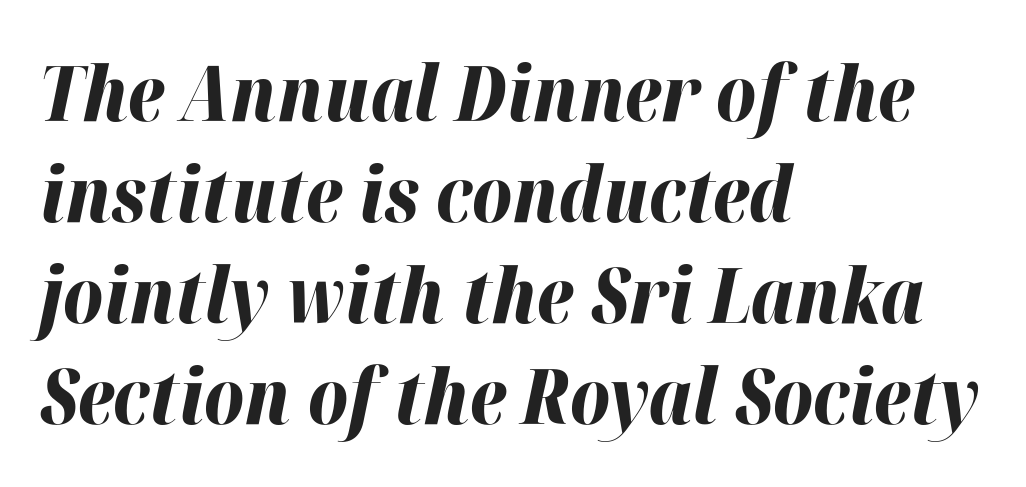
{"italic": "yes", "lean": "right", "slant_degrees": 12, "bold": "yes", "weight": "bold", "width": "normal", "stroke_contrast": "high", "x_height": "medium", "monospaced": "no", "underline": "no", "align": "left", "line_spacing": "normal", "line_spacing_ratio": 1.33, "letter_spacing": "normal", "letter_spacing_em": 0.0, "glyph_px": 76}
